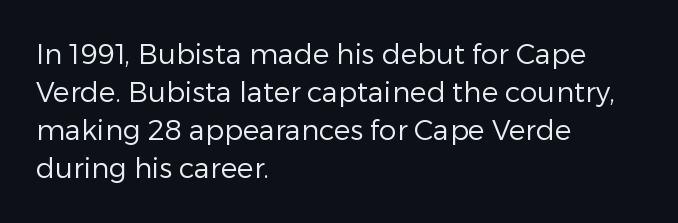
{"serif": "no", "italic": "no", "bold": "no", "weight": "regular", "width": "normal", "stroke_contrast": "low", "x_height": "medium", "monospaced": "no", "underline": "no", "align": "left", "line_spacing": "normal", "line_spacing_ratio": 1.36, "letter_spacing": "normal", "letter_spacing_em": 0.0, "glyph_px": 28}
